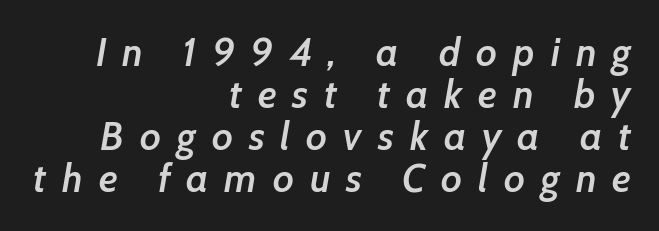
The image shows 39 px semibold type, italic (leaning right); set right-aligned, tight line spacing (1.08x), unusually wide letter spacing (+0.41 em), not underlined; low stroke contrast and a medium x-height.
